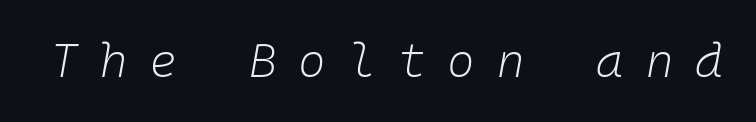
The whole block is typeset with a tilt. Caption: expanded tracking, letters set apart. This sample has the even, mechanical cadence of fixed-width lettering. Counters stay open thanks to moderate or lighter strokes.
